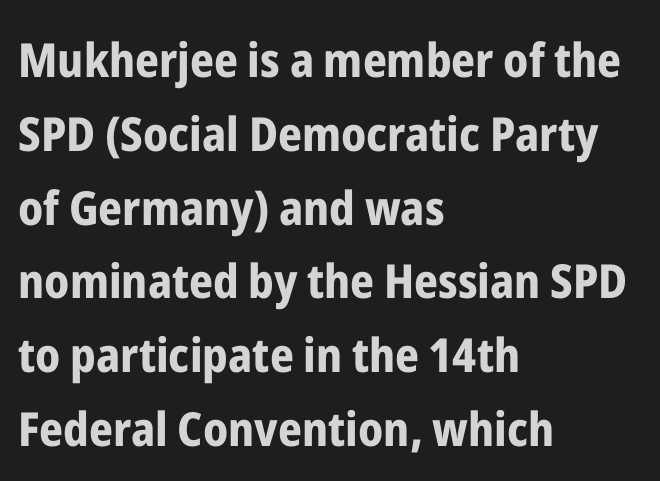
Visually the block forms a straight wall on the left and a jagged coastline on the right. The typesetting leans heavy: a genuine bold. The letters advance in unequal steps, a hallmark of proportional type. Posture: vertical. This sample uses a sans-serif face.
